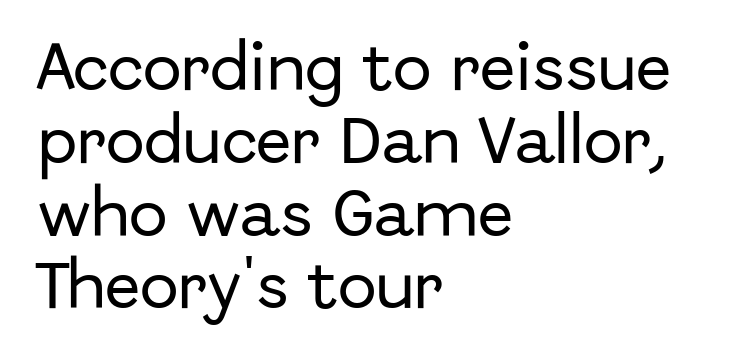
The image shows 52 px sans-serif type, upright; set left-aligned, normal line spacing (1.4x), normal letter spacing, not underlined; low stroke contrast and a medium x-height.
